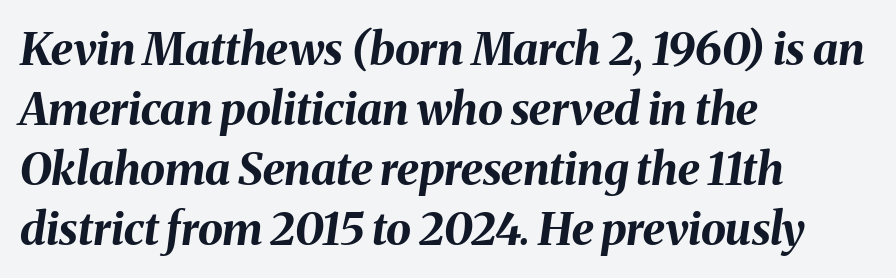
The image shows 45 px bold type, italic (leaning right); set left-aligned, normal line spacing (1.33x), normal letter spacing, not underlined; medium stroke contrast and a medium x-height.
